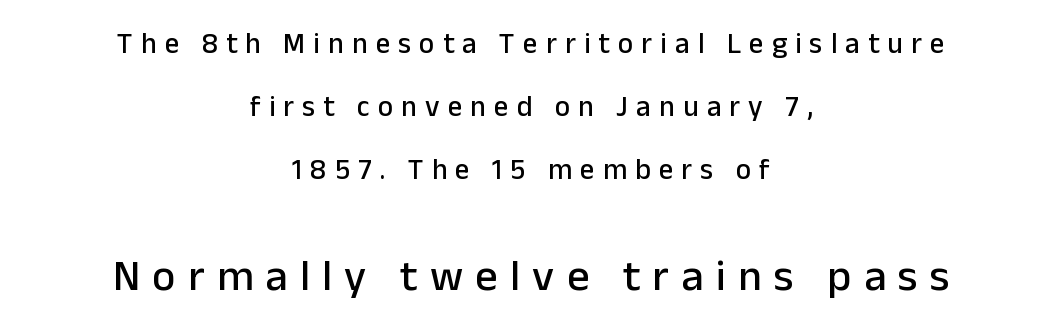
{"serif": "no", "italic": "no", "width": "normal", "stroke_contrast": "low", "x_height": "medium", "monospaced": "no", "underline": "no", "align": "center", "line_spacing": "loose", "line_spacing_ratio": 2.17, "letter_spacing": "wide", "letter_spacing_em": 0.28, "larger_block": "second", "size_ratio": 1.52, "glyph_px": 44}
